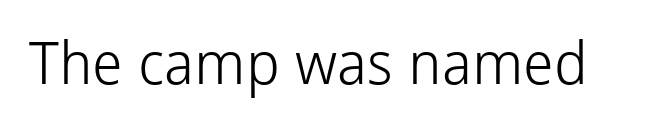
Q: Is the text bold? A: No.
Q: Is the text italic (slanted)? A: No, it is upright.
Q: Is the typeface a serif or a sans-serif typeface? A: Sans-serif.
Q: Is the text underlined? A: No.
Q: Is the spacing between letters normal or unusually wide? A: Normal.
Q: Width (condensed, normal, or wide)? A: Normal.
Q: Stroke contrast? A: Low.
Q: x-height? A: Medium.
Q: Monospaced? A: No.
